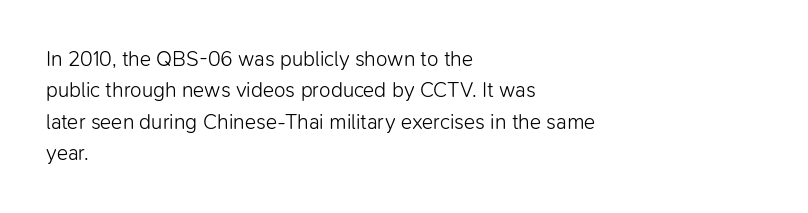
{"italic": "no", "bold": "no", "underline": "no", "align": "left", "line_spacing": "normal", "line_spacing_ratio": 1.5, "letter_spacing": "normal", "letter_spacing_em": 0.0, "glyph_px": 21}
